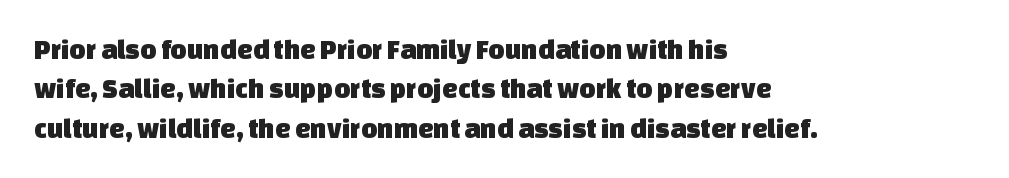
Q: Is the typeface a serif or a sans-serif typeface? A: Sans-serif.
Q: Is the text underlined? A: No.
Q: How is the paragraph aligned? A: Left-aligned.
Q: Is the spacing between letters normal or unusually wide? A: Normal.
Q: Is the spacing between lines tight, normal or loose? A: Normal.
Q: Width (condensed, normal, or wide)? A: Normal.
Q: Stroke contrast? A: Low.
Q: x-height? A: Large.
Q: Monospaced? A: No.
